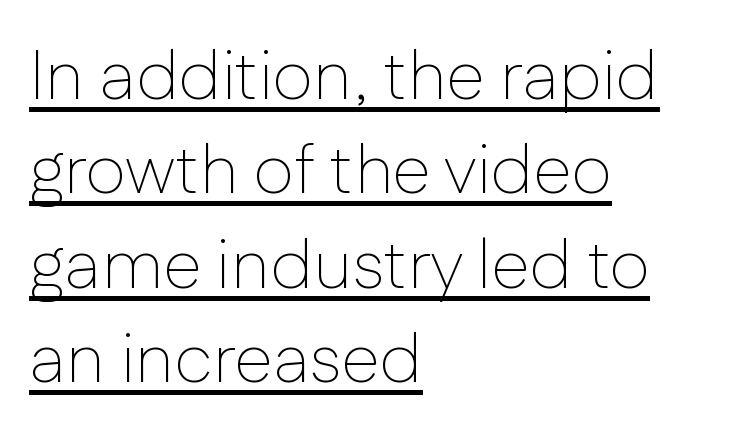
{"serif": "no", "italic": "no", "bold": "no", "weight": "thin", "width": "normal", "stroke_contrast": "low", "x_height": "medium", "monospaced": "no", "underline": "yes", "align": "left", "line_spacing": "normal", "line_spacing_ratio": 1.35, "letter_spacing": "normal", "letter_spacing_em": 0.0, "glyph_px": 70}
